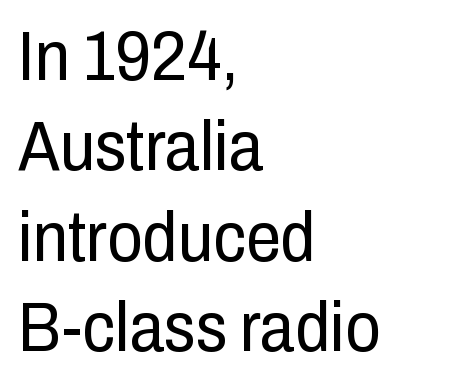
The image shows 70 px regular-weight, condensed sans-serif type, upright; set left-aligned, normal line spacing (1.29x), normal letter spacing, not underlined; low stroke contrast and a medium x-height.
